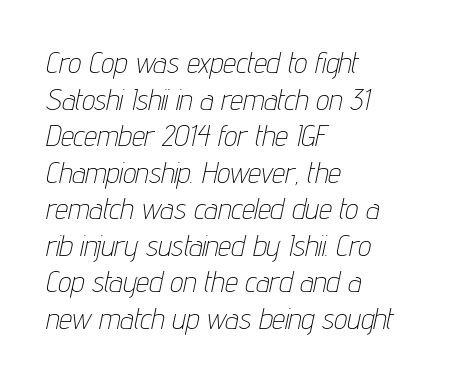
Vertically, the passage feels balanced, rows spaced as you'd expect. Just letters on the line, the space beneath them empty. Line beginnings align vertically; line endings do not. The letterforms sit at book weight or below. The letterforms sit shoulder to shoulder at normal distance. Varying glyph widths throughout — classic text-font behaviour.
